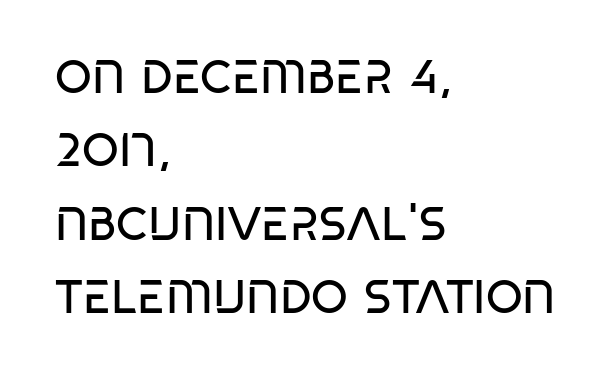
Q: Is the text bold? A: No.
Q: Is the text italic (slanted)? A: No, it is upright.
Q: Is the typeface a serif or a sans-serif typeface? A: Sans-serif.
Q: Is the text underlined? A: No.
Q: How is the paragraph aligned? A: Left-aligned.
Q: Is the spacing between letters normal or unusually wide? A: Normal.
Q: Is the spacing between lines tight, normal or loose? A: Normal.
Q: Width (condensed, normal, or wide)? A: Condensed.
Q: Stroke contrast? A: Low.
Q: x-height? A: Large.
Q: Monospaced? A: No.
